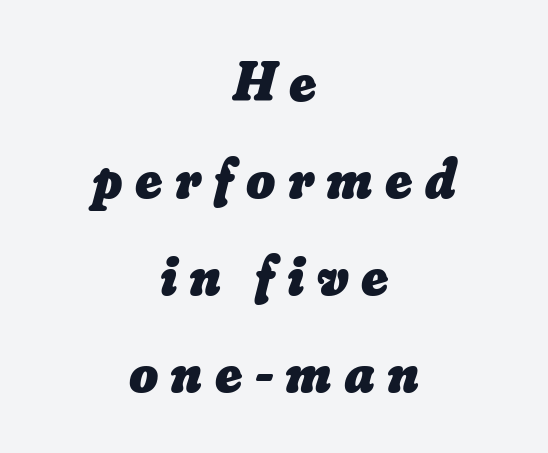
The letters are bold, with thick, heavy strokes. Proportional: the letters do not fall into vertical columns. The lines in this sample share a center point and differ in where they start and stop. Anything drawn beneath the words? Only blank space.
